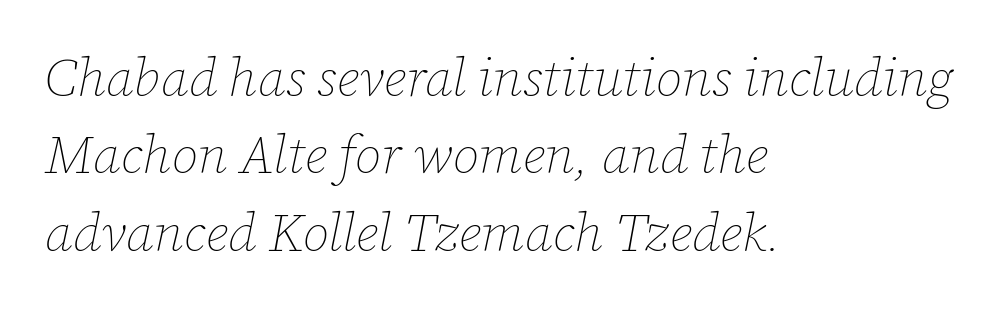
Q: Is the text bold? A: No.
Q: Is the text italic (slanted)? A: Yes, it leans right by about 12 degrees.
Q: Is the text underlined? A: No.
Q: How is the paragraph aligned? A: Left-aligned.
Q: Is the spacing between letters normal or unusually wide? A: Normal.
Q: Is the spacing between lines tight, normal or loose? A: Normal.
Q: Width (condensed, normal, or wide)? A: Normal.
Q: Stroke contrast? A: Low.
Q: x-height? A: Medium.
Q: Monospaced? A: No.
